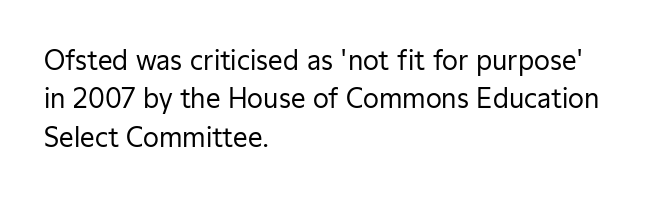
Q: Is the text bold? A: No.
Q: Is the text italic (slanted)? A: No, it is upright.
Q: Is the text underlined? A: No.
Q: How is the paragraph aligned? A: Left-aligned.
Q: Is the spacing between letters normal or unusually wide? A: Normal.
Q: Is the spacing between lines tight, normal or loose? A: Normal.
